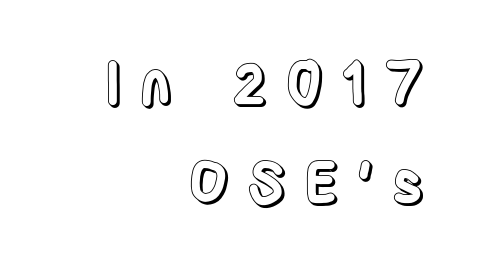
{"italic": "no", "width": "condensed", "x_height": "large", "monospaced": "no", "underline": "no", "align": "right", "line_spacing_ratio": 1.71, "letter_spacing": "wide", "letter_spacing_em": 0.27, "glyph_px": 58}
